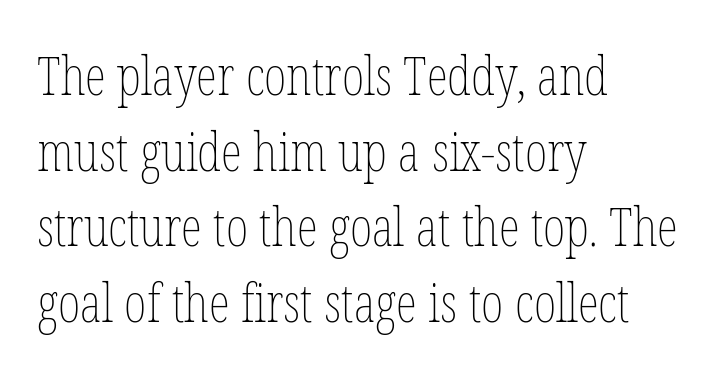
Q: Is the text bold? A: No.
Q: Is the text italic (slanted)? A: No, it is upright.
Q: Is the text underlined? A: No.
Q: How is the paragraph aligned? A: Left-aligned.
Q: Is the spacing between letters normal or unusually wide? A: Normal.
Q: Is the spacing between lines tight, normal or loose? A: Normal.
Q: Width (condensed, normal, or wide)? A: Condensed.
Q: Stroke contrast? A: Low.
Q: x-height? A: Medium.
Q: Monospaced? A: No.
